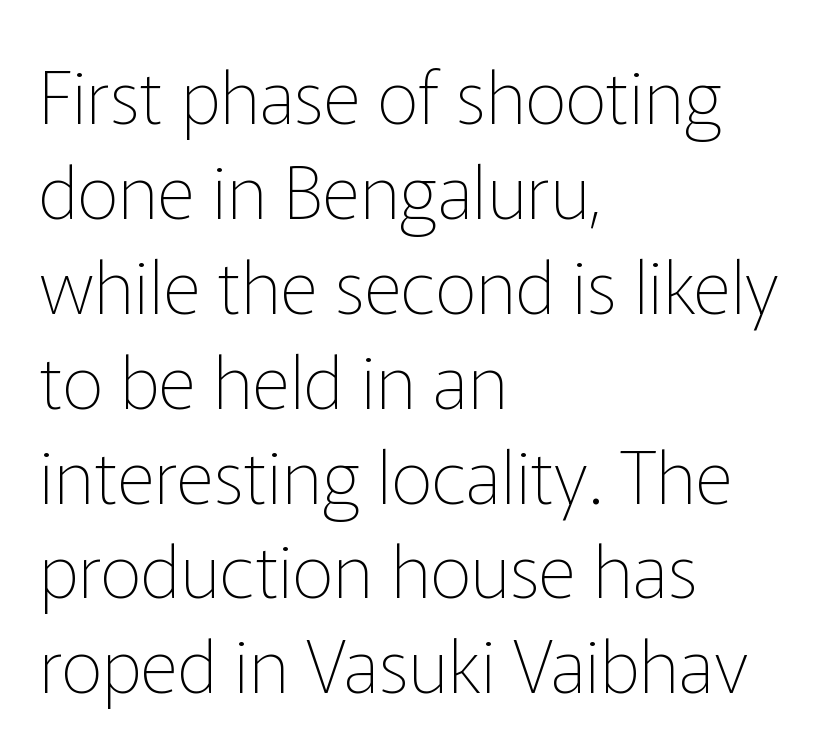
{"serif": "no", "italic": "no", "bold": "no", "weight": "thin", "width": "normal", "stroke_contrast": "low", "x_height": "medium", "monospaced": "no", "underline": "no", "align": "left", "line_spacing": "normal", "line_spacing_ratio": 1.3, "letter_spacing": "normal", "letter_spacing_em": 0.0, "glyph_px": 73}
